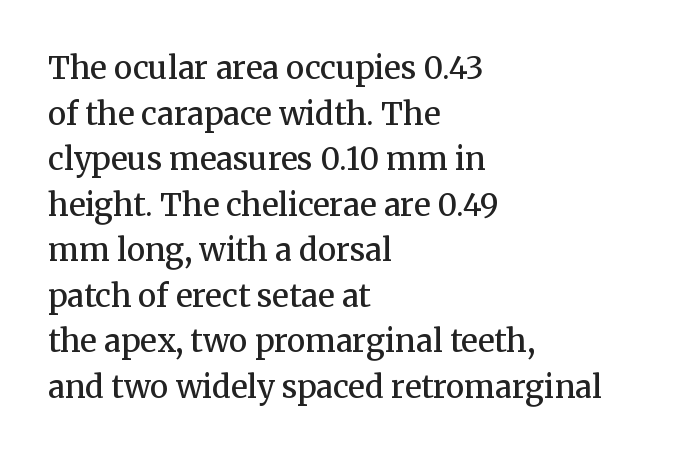
{"serif": "yes", "italic": "no", "bold": "semi", "weight": "semibold", "width": "normal", "stroke_contrast": "medium", "x_height": "medium", "monospaced": "no", "underline": "no", "align": "left", "line_spacing": "normal", "line_spacing_ratio": 1.47, "letter_spacing": "normal", "letter_spacing_em": 0.0, "glyph_px": 31}
